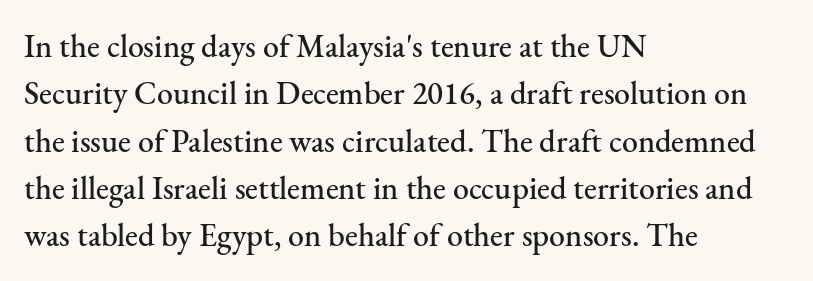
The image shows 32 px serif type, upright; set left-aligned, normal line spacing (1.48x), normal letter spacing, not underlined; medium stroke contrast and a small x-height.
